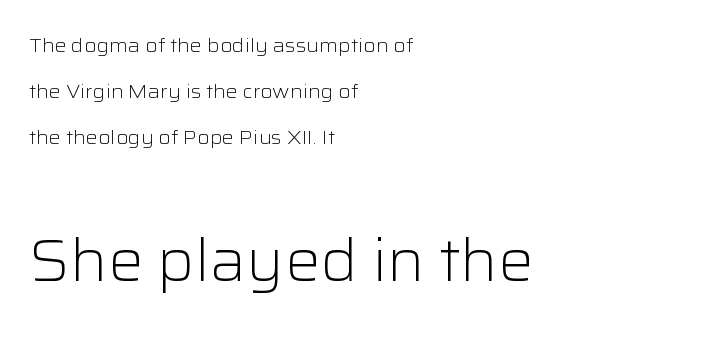
{"serif": "no", "italic": "no", "bold": "no", "weight": "light", "width": "normal", "stroke_contrast": "low", "x_height": "medium", "monospaced": "no", "underline": "no", "align": "left", "line_spacing": "loose", "line_spacing_ratio": 2.3, "letter_spacing": "normal", "letter_spacing_em": 0.0, "larger_block": "second", "size_ratio": 2.95, "glyph_px": 59}
